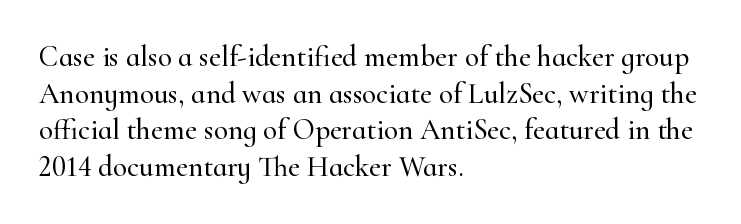
Q: Is the text italic (slanted)? A: No, it is upright.
Q: Is the typeface a serif or a sans-serif typeface? A: Serif.
Q: Is the text underlined? A: No.
Q: How is the paragraph aligned? A: Left-aligned.
Q: Is the spacing between letters normal or unusually wide? A: Normal.
Q: Is the spacing between lines tight, normal or loose? A: Normal.
Q: Width (condensed, normal, or wide)? A: Normal.
Q: Stroke contrast? A: High.
Q: x-height? A: Small.
Q: Monospaced? A: No.
